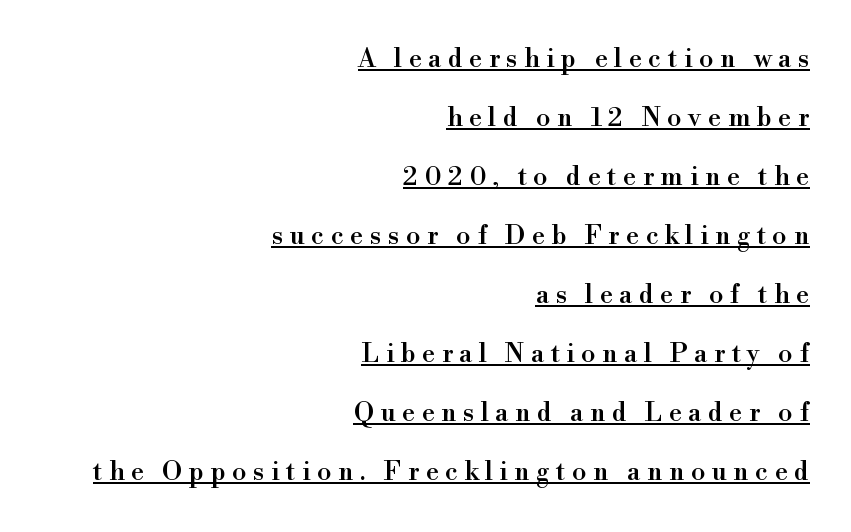
The image shows 26 px text type, upright; set right-aligned, loose line spacing (2.27x), unusually wide letter spacing (+0.25 em), underlined.
